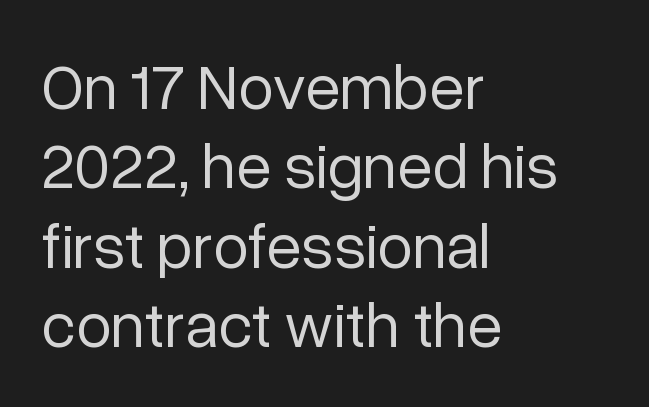
{"serif": "no", "italic": "no", "bold": "no", "weight": "regular", "width": "normal", "stroke_contrast": "low", "x_height": "medium", "monospaced": "no", "underline": "no", "align": "left", "line_spacing_ratio": 1.24, "letter_spacing": "normal", "letter_spacing_em": 0.0, "glyph_px": 64}
